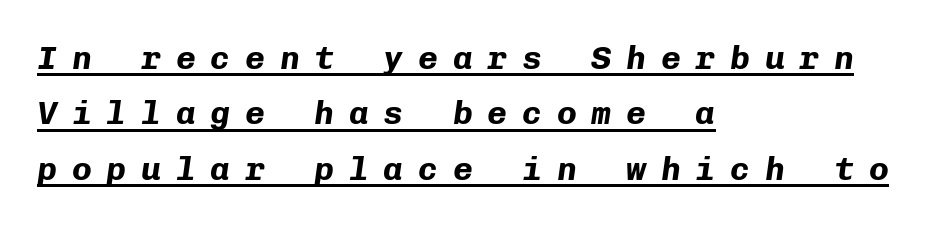
The image shows 33 px bold type, italic (leaning right), monospaced; set left-aligned, normal line spacing (1.68x), unusually wide letter spacing (+0.45 em), underlined; low stroke contrast and a medium x-height.
